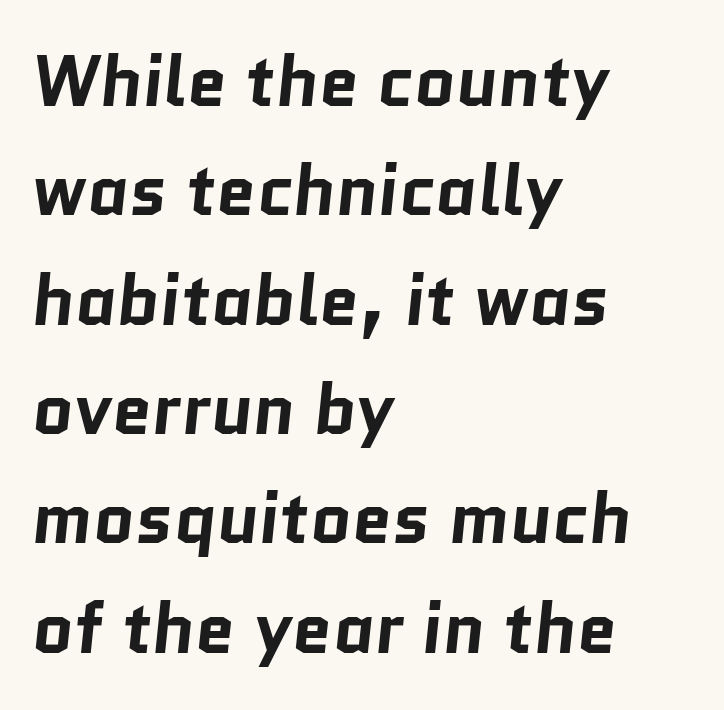
{"serif": "no", "bold": "yes", "weight": "bold", "width": "normal", "stroke_contrast": "low", "x_height": "medium", "monospaced": "no", "underline": "no", "align": "left", "line_spacing": "normal", "line_spacing_ratio": 1.54, "letter_spacing": "normal", "letter_spacing_em": 0.0, "glyph_px": 71}
